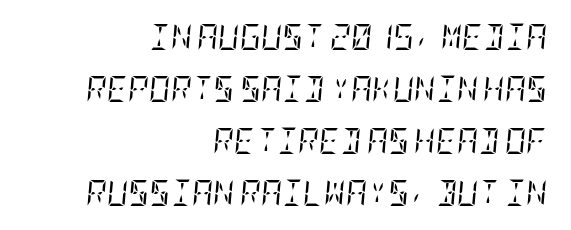
The image shows 26 px text type, italic (leaning right); set right-aligned, loose line spacing (2.0x), normal letter spacing, not underlined.
